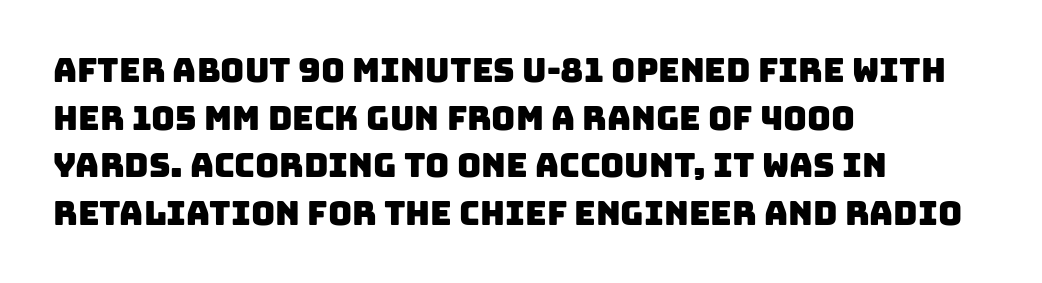
The image shows 33 px sans-serif type; set left-aligned, normal line spacing (1.44x), normal letter spacing, not underlined; low stroke contrast and a large x-height.
